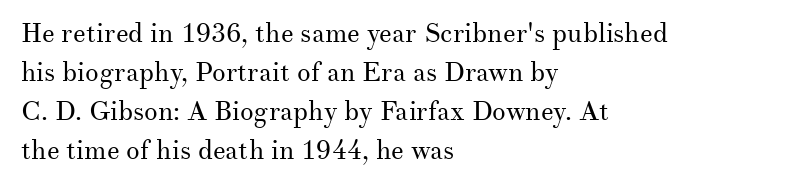
Nothing heavy about these letters — not bold at all. The block of text has a typical density, with ordinary space between rows. Posture: straight, roman, zero tilt. Quick note: underline off. The letterforms sit shoulder to shoulder at normal distance.
